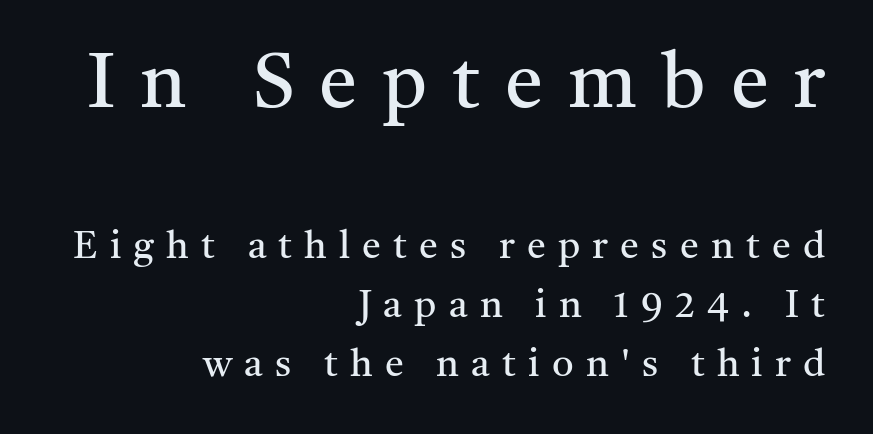
{"serif": "yes", "italic": "no", "bold": "no", "weight": "regular", "width": "normal", "stroke_contrast": "medium", "x_height": "medium", "monospaced": "no", "underline": "no", "align": "right", "line_spacing": "normal", "line_spacing_ratio": 1.55, "letter_spacing": "wide", "letter_spacing_em": 0.32, "larger_block": "first", "size_ratio": 2.03, "glyph_px": 77}
